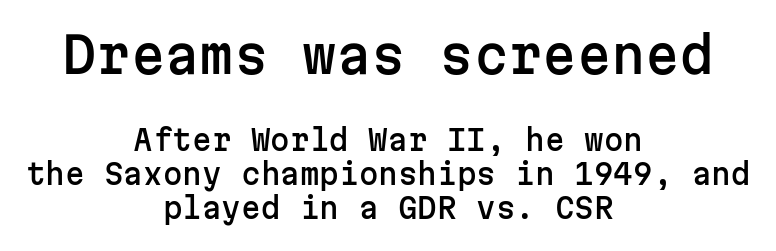
{"serif": "no", "italic": "no", "width": "normal", "stroke_contrast": "low", "x_height": "medium", "monospaced": "yes", "underline": "no", "align": "center", "line_spacing_ratio": 1.21, "letter_spacing": "normal", "letter_spacing_em": 0.0, "larger_block": "first", "size_ratio": 1.75, "glyph_px": 49}
